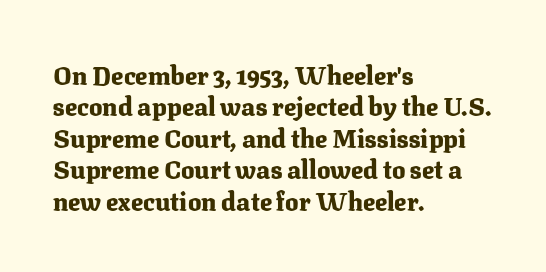
The image shows 25 px bold type, upright; set left-aligned, normal line spacing (1.26x), normal letter spacing, not underlined.
